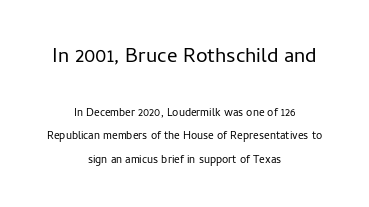
{"italic": "no", "bold": "no", "underline": "no", "align": "center", "line_spacing": "normal", "line_spacing_ratio": 1.69, "letter_spacing": "normal", "letter_spacing_em": 0.0, "larger_block": "first", "size_ratio": 1.86, "glyph_px": 26}
